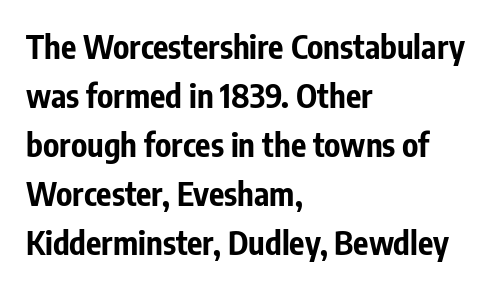
Q: Is the text bold? A: Yes.
Q: Is the text italic (slanted)? A: No, it is upright.
Q: Is the typeface a serif or a sans-serif typeface? A: Sans-serif.
Q: Is the text underlined? A: No.
Q: How is the paragraph aligned? A: Left-aligned.
Q: Is the spacing between letters normal or unusually wide? A: Normal.
Q: Is the spacing between lines tight, normal or loose? A: Normal.
Q: Width (condensed, normal, or wide)? A: Condensed.
Q: Stroke contrast? A: Low.
Q: x-height? A: Medium.
Q: Monospaced? A: No.
